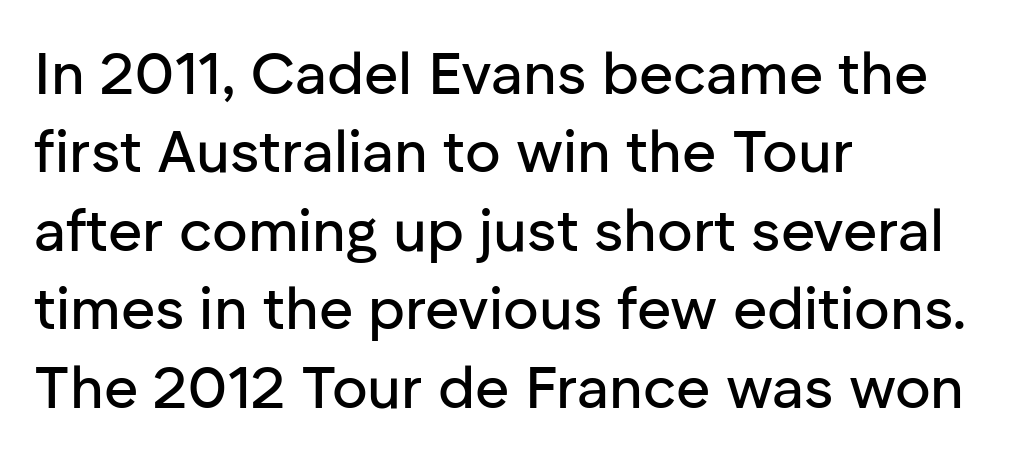
Character widths vary here, with narrow letters taking less room than wide ones. The designer went with a sans here, leaving each stem footless. Lines of text with bare space underneath. A classic flush-left, rag-right setting is used for this passage. Horizontal bands of white between lines are of average thickness. What stands out about the letter spacing? Nothing — it is the standard amount.
